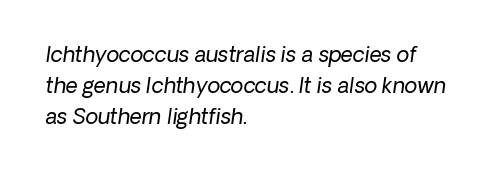
{"bold": "no", "underline": "no", "align": "left", "line_spacing": "normal", "line_spacing_ratio": 1.48, "letter_spacing": "normal", "letter_spacing_em": 0.0, "glyph_px": 21}
